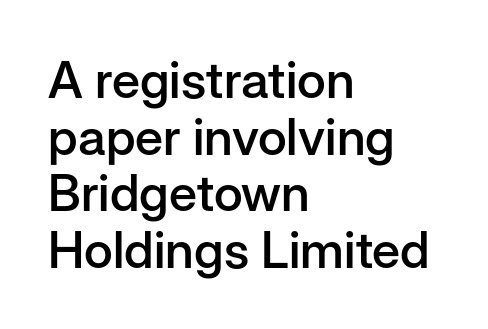
No feet cap the strokes, marking this as sans-serif type. Underlining? Definitely not there. The letters advance in unequal steps, a hallmark of proportional type. Closely set lines give the paragraph a compact silhouette.
